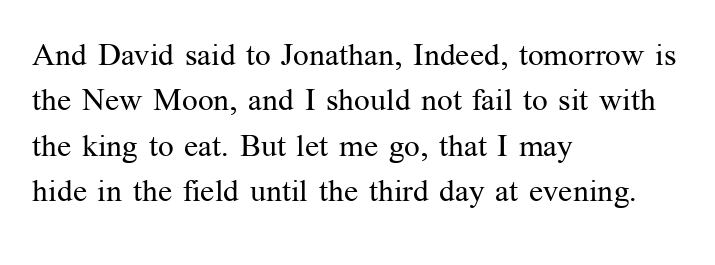
The image shows 31 px regular-weight serif type, upright; set left-aligned, normal line spacing (1.46x), normal letter spacing, not underlined; medium stroke contrast and a medium x-height.
